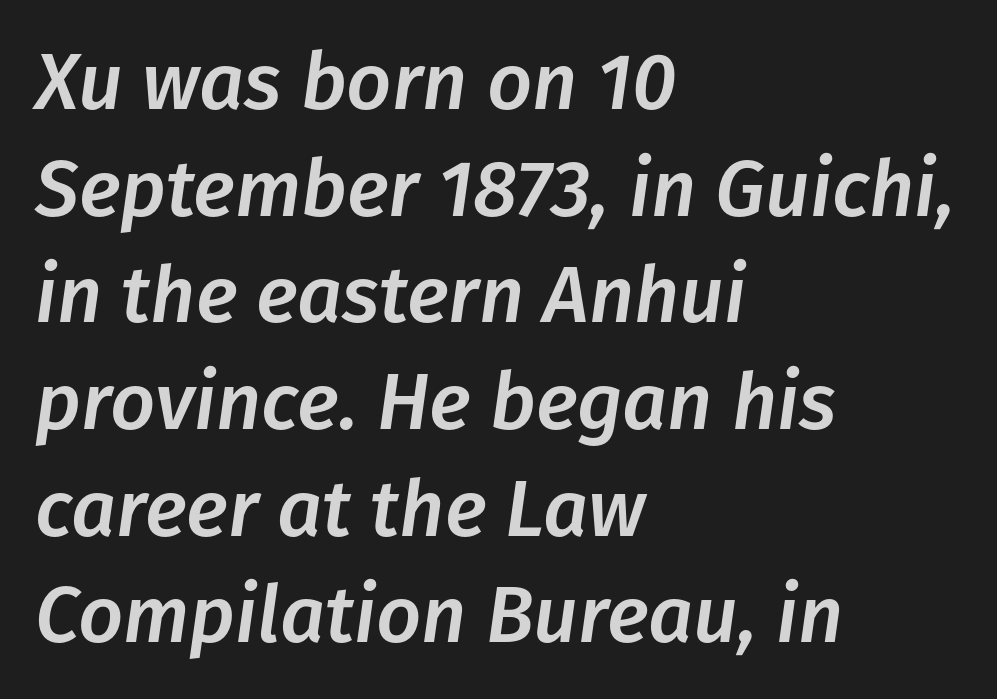
The image shows 79 px text type, italic (leaning right); set left-aligned, normal line spacing (1.35x), normal letter spacing, not underlined; low stroke contrast and a medium x-height.
